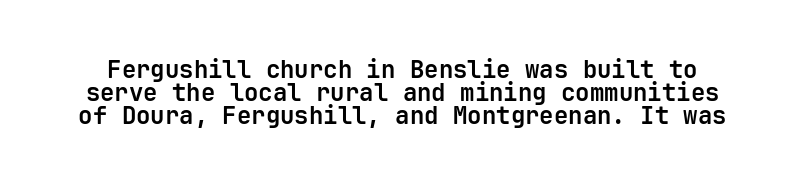
The passage shown has conventional tracking throughout. The area under the type is left untouched. No italicization has been applied; the sample stays upright. Vertical spacing — tight.
